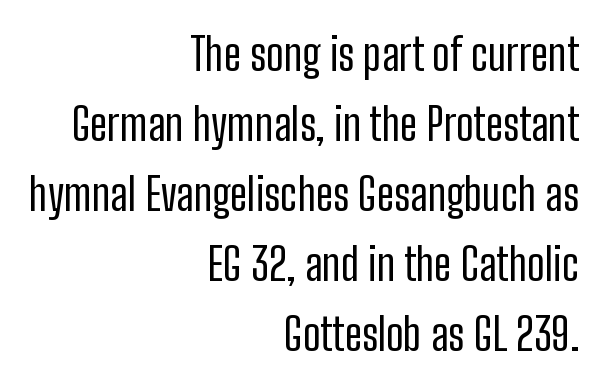
{"serif": "no", "italic": "no", "bold": "no", "weight": "regular", "width": "condensed", "stroke_contrast": "low", "x_height": "medium", "monospaced": "no", "underline": "no", "align": "right", "line_spacing": "normal", "line_spacing_ratio": 1.59, "letter_spacing": "normal", "letter_spacing_em": 0.0, "glyph_px": 44}
